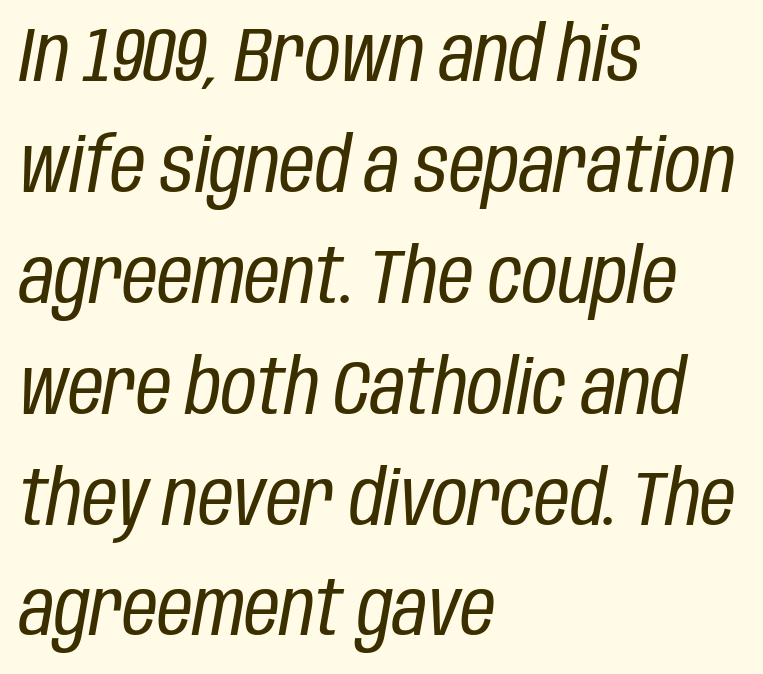
The image shows 77 px regular-weight, condensed type, italic (leaning right); set left-aligned, normal line spacing (1.44x), normal letter spacing, not underlined; low stroke contrast and a large x-height.
